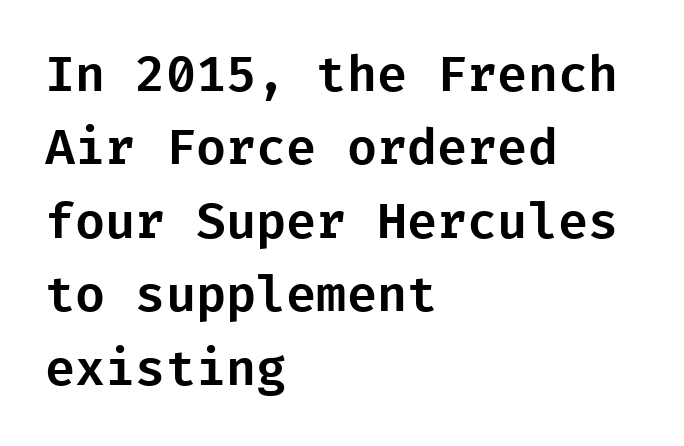
Stroke terminals: plain, sans-serif. How would I describe the line gaps? Plain and ordinary. Only glyphs here, with clear space below each row. Between one letter and the next there's only the usual sliver of space. This sample uses an upright cut, with every glyph sitting square on the baseline. Each line starts at the same left margin while the right side varies.
